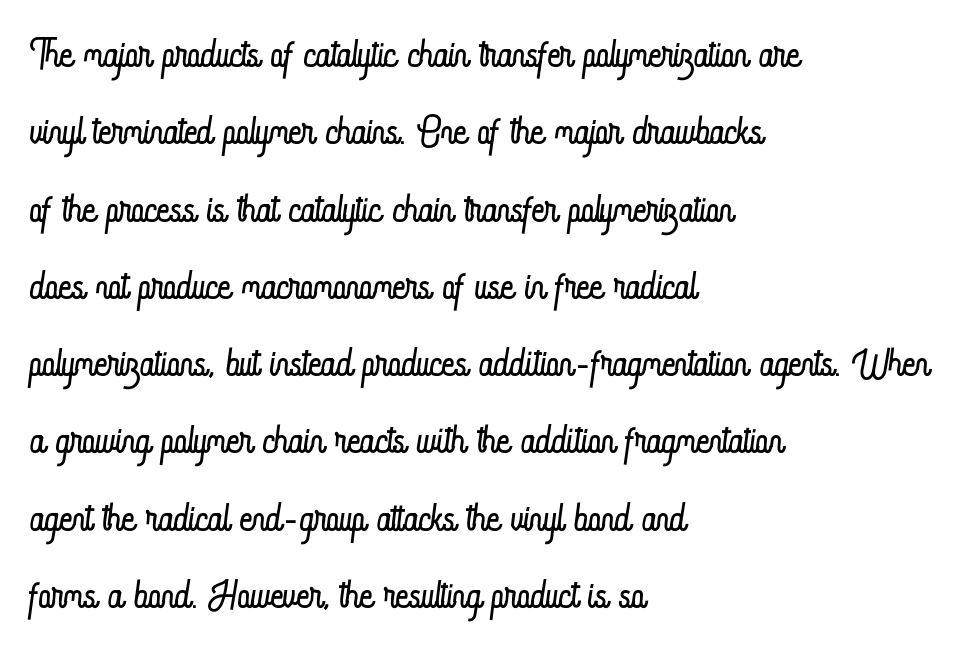
Q: Is the text bold? A: No.
Q: Is the text underlined? A: No.
Q: How is the paragraph aligned? A: Left-aligned.
Q: Is the spacing between letters normal or unusually wide? A: Normal.
Q: Is the spacing between lines tight, normal or loose? A: Normal.
Q: Width (condensed, normal, or wide)? A: Condensed.
Q: Stroke contrast? A: Low.
Q: x-height? A: Small.
Q: Monospaced? A: No.
